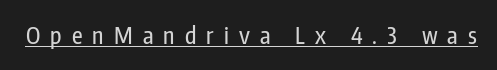
The image shows 23 px text type, upright; set unusually wide letter spacing (+0.44 em), underlined.
